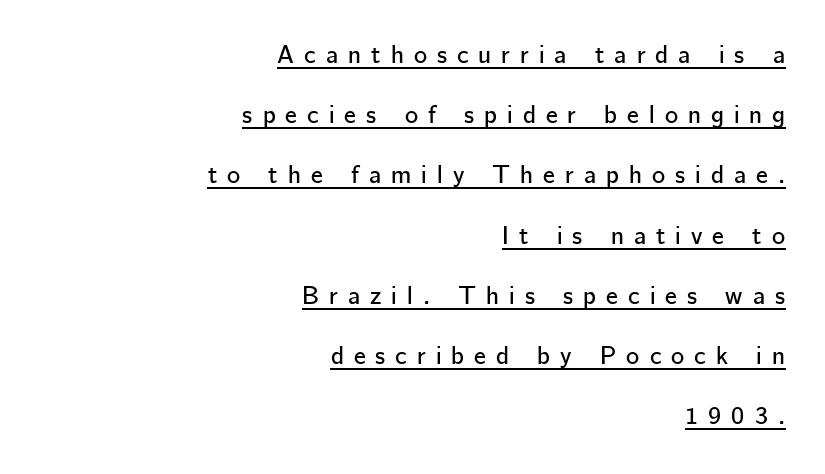
{"italic": "no", "underline": "yes", "align": "right", "line_spacing": "loose", "line_spacing_ratio": 2.41, "letter_spacing": "wide", "letter_spacing_em": 0.4, "glyph_px": 25}
